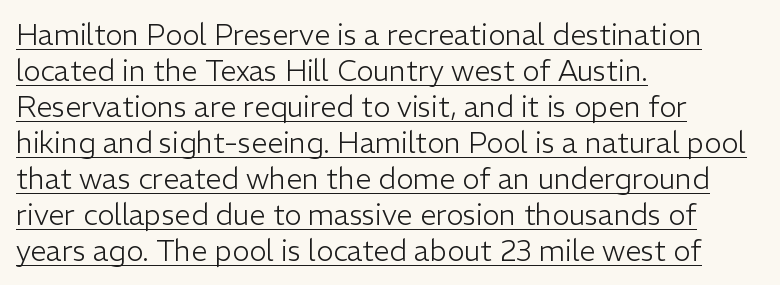
The image shows 29 px light sans-serif type, upright; set left-aligned, line spacing 1.24x, normal letter spacing, underlined; low stroke contrast and a medium x-height.
